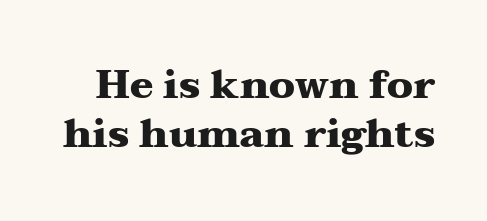
Q: Is the text bold? A: Yes.
Q: Is the text italic (slanted)? A: No, it is upright.
Q: Is the typeface a serif or a sans-serif typeface? A: Serif.
Q: Is the text underlined? A: No.
Q: Is the spacing between letters normal or unusually wide? A: Normal.
Q: Is the spacing between lines tight, normal or loose? A: Normal.
Q: Width (condensed, normal, or wide)? A: Wide.
Q: Stroke contrast? A: Medium.
Q: x-height? A: Medium.
Q: Monospaced? A: No.
